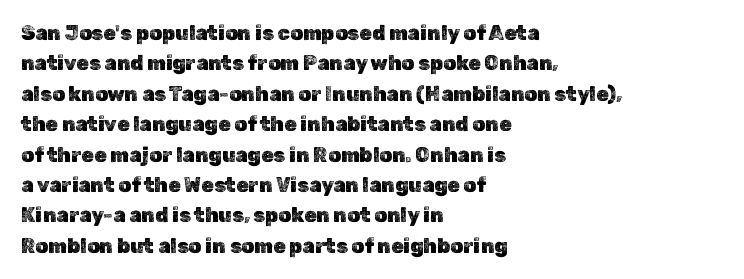
{"italic": "no", "underline": "no", "align": "left", "line_spacing": "normal", "line_spacing_ratio": 1.52, "letter_spacing": "normal", "letter_spacing_em": 0.0, "glyph_px": 20}
